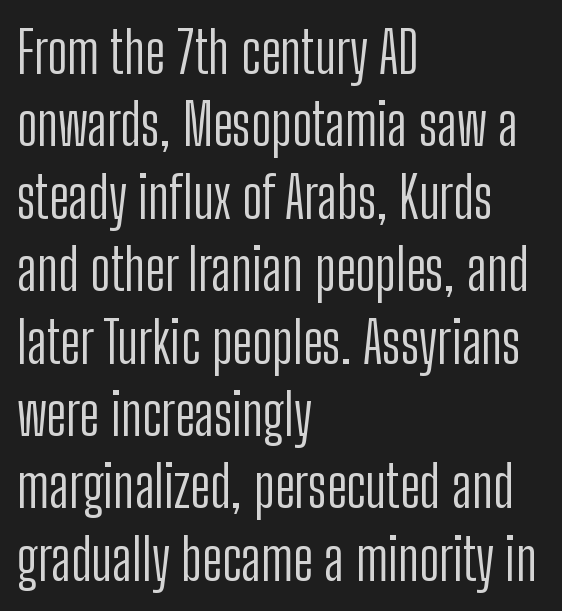
The image shows 57 px light, condensed sans-serif type, upright; set left-aligned, normal line spacing (1.27x), normal letter spacing, not underlined; low stroke contrast and a medium x-height.
